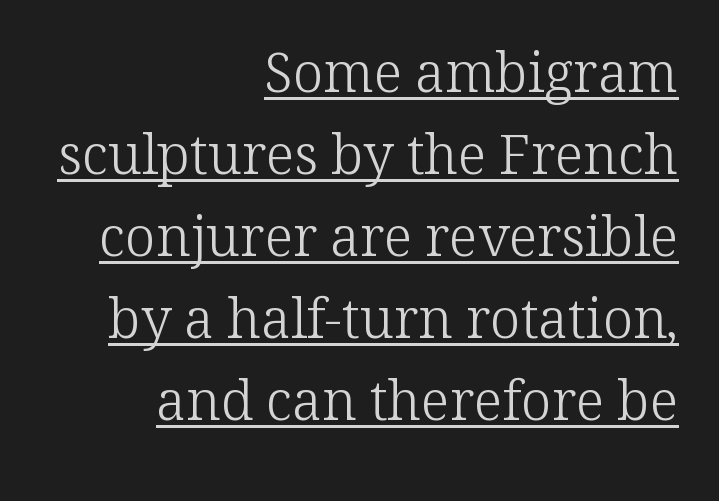
Q: Is the text bold? A: No.
Q: Is the text italic (slanted)? A: No, it is upright.
Q: Is the typeface a serif or a sans-serif typeface? A: Serif.
Q: Is the text underlined? A: Yes.
Q: How is the paragraph aligned? A: Right-aligned.
Q: Is the spacing between letters normal or unusually wide? A: Normal.
Q: Is the spacing between lines tight, normal or loose? A: Normal.
Q: Width (condensed, normal, or wide)? A: Normal.
Q: Stroke contrast? A: Low.
Q: x-height? A: Medium.
Q: Monospaced? A: No.
